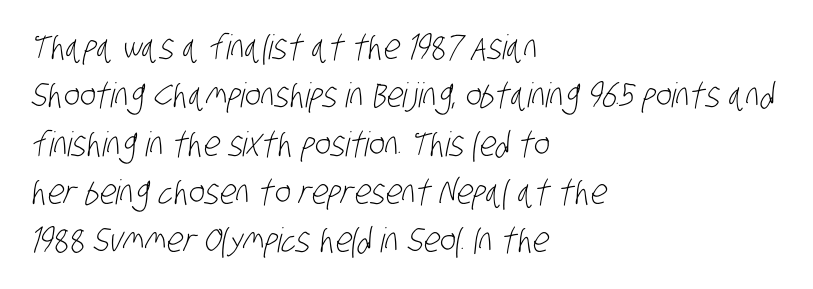
{"serif": "no", "bold": "no", "weight": "light", "width": "condensed", "stroke_contrast": "low", "x_height": "large", "monospaced": "no", "underline": "no", "align": "left", "line_spacing": "normal", "line_spacing_ratio": 1.42, "letter_spacing": "normal", "letter_spacing_em": 0.0, "glyph_px": 34}
